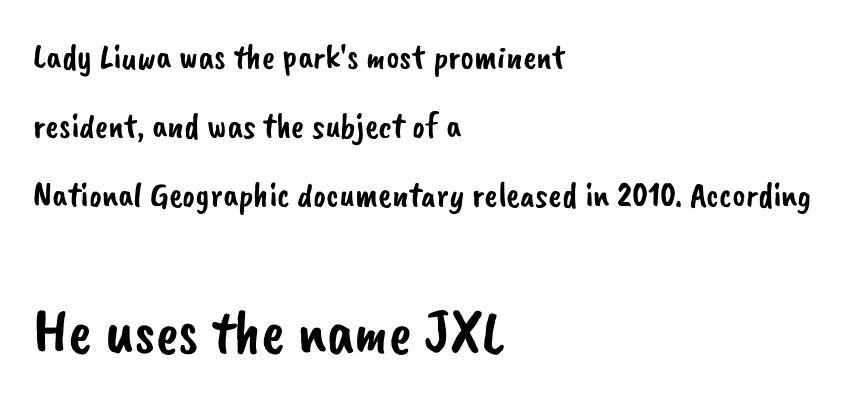
If you drew a ruler down the left edge, every line would touch it. Do the characters align in a grid? No, the font is proportional. The emphasis by scale lands on block number two, below. Nobody drew a line under any word here.
